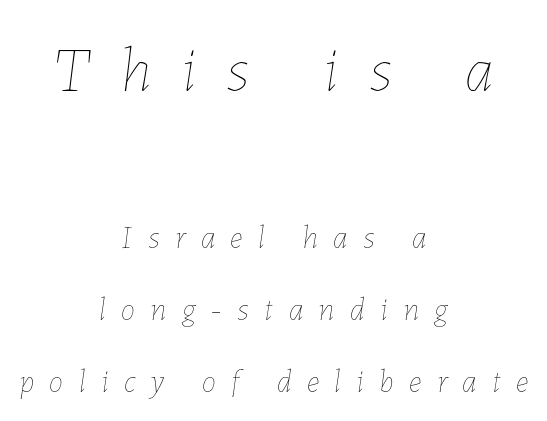
{"italic": "yes", "lean": "right", "slant_degrees": 7, "bold": "no", "weight": "thin", "width": "normal", "stroke_contrast": "low", "x_height": "medium", "monospaced": "no", "underline": "no", "align": "center", "line_spacing": "loose", "line_spacing_ratio": 2.26, "letter_spacing": "wide", "letter_spacing_em": 0.49, "larger_block": "first", "size_ratio": 1.97, "glyph_px": 63}
